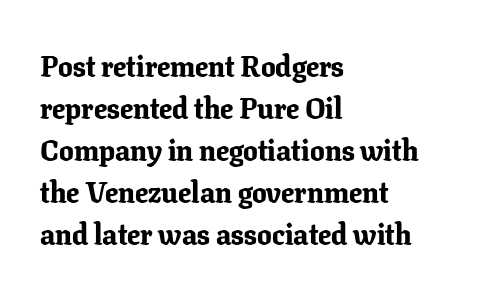
The image shows 29 px bold serif type, upright; set left-aligned, normal line spacing (1.45x), normal letter spacing, not underlined; low stroke contrast and a medium x-height.
